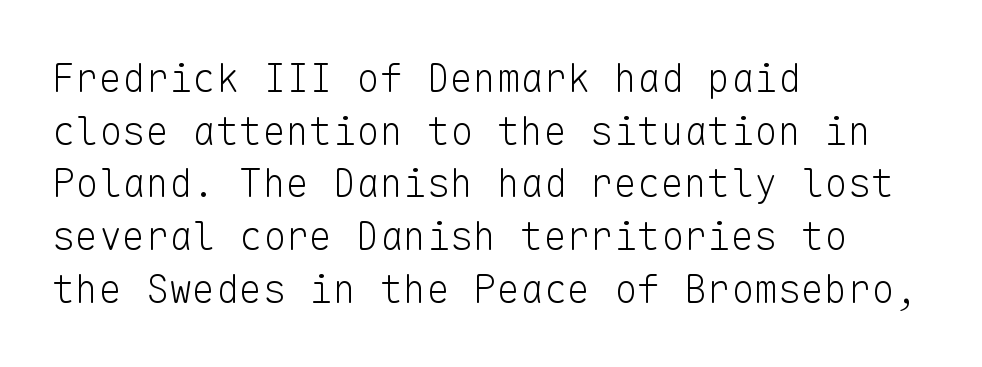
Q: Is the text bold? A: No.
Q: Is the text italic (slanted)? A: No, it is upright.
Q: Is the typeface a serif or a sans-serif typeface? A: Sans-serif.
Q: Is the text underlined? A: No.
Q: How is the paragraph aligned? A: Left-aligned.
Q: Is the spacing between letters normal or unusually wide? A: Normal.
Q: Is the spacing between lines tight, normal or loose? A: Normal.
Q: Width (condensed, normal, or wide)? A: Normal.
Q: Stroke contrast? A: Low.
Q: x-height? A: Medium.
Q: Monospaced? A: Yes.
